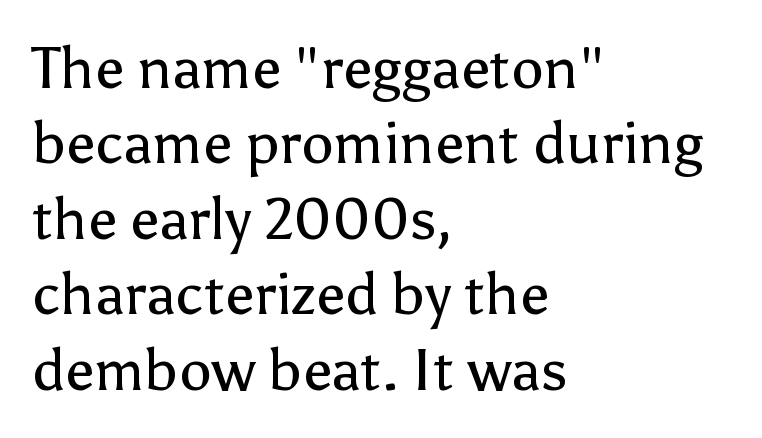
Posture: vertical. Reading down the block, your eye returns to a fixed left position each line. No heavy texture on the line: the type isn't bold. Is the letter spacing exaggerated? No — it looks like the ordinary default. Is this a sans? Yes — the strokes have no serifs.
